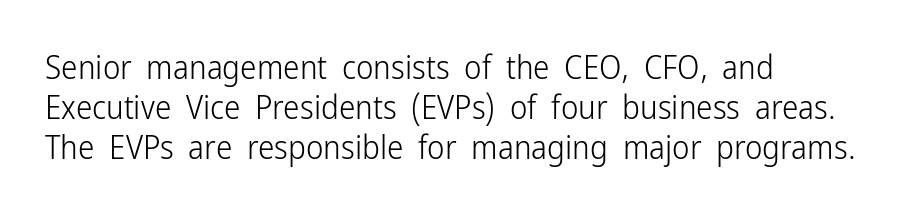
Q: Is the text bold? A: No.
Q: Is the text italic (slanted)? A: No, it is upright.
Q: Is the typeface a serif or a sans-serif typeface? A: Sans-serif.
Q: Is the text underlined? A: No.
Q: How is the paragraph aligned? A: Left-aligned.
Q: Is the spacing between letters normal or unusually wide? A: Normal.
Q: Width (condensed, normal, or wide)? A: Condensed.
Q: Stroke contrast? A: Low.
Q: x-height? A: Medium.
Q: Monospaced? A: No.
